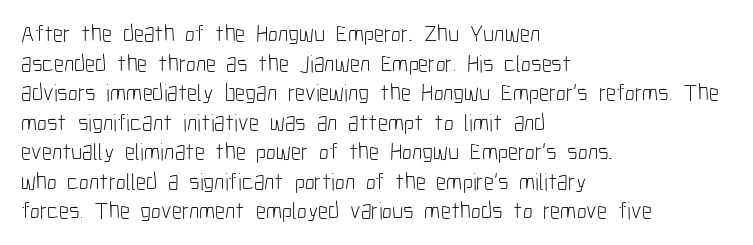
The image shows 24 px text type, upright; set left-aligned, line spacing 1.23x, normal letter spacing, not underlined.
